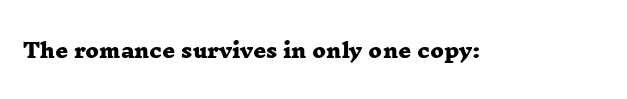
{"bold": "yes", "underline": "no", "letter_spacing": "normal", "letter_spacing_em": 0.0, "glyph_px": 20}
